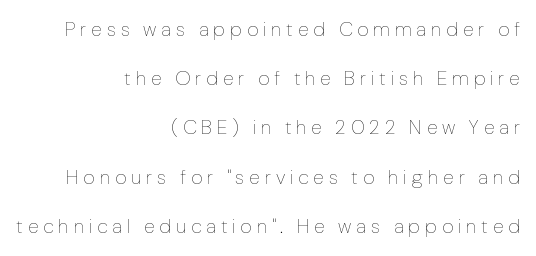
Ascenders rise straight up at ninety degrees. Compared with typical paragraphs, the rows here are farther apart. Anything drawn beneath the words? Only blank space. The face looks like a standard text weight, possibly lighter. The typesetter chose a ragged-left arrangement here. Each word looks stretched out because of the extra space between its letters.
